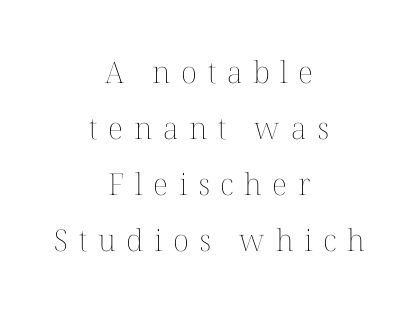
A typesetter would call this proportional, since set widths differ per character. The cut favours lightness, reaching ordinary text weight at its darkest. Underline: absent. Horizontally, the lines are justified to the midpoint only.
